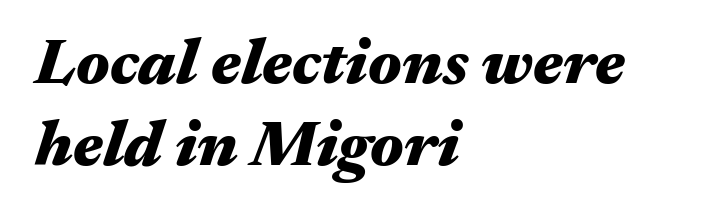
Q: Is the text bold? A: Yes.
Q: Is the text italic (slanted)? A: Yes, it leans right by about 17 degrees.
Q: Is the text underlined? A: No.
Q: How is the paragraph aligned? A: Left-aligned.
Q: Is the spacing between letters normal or unusually wide? A: Normal.
Q: Is the spacing between lines tight, normal or loose? A: Normal.
Q: Width (condensed, normal, or wide)? A: Wide.
Q: Stroke contrast? A: Medium.
Q: x-height? A: Medium.
Q: Monospaced? A: No.
